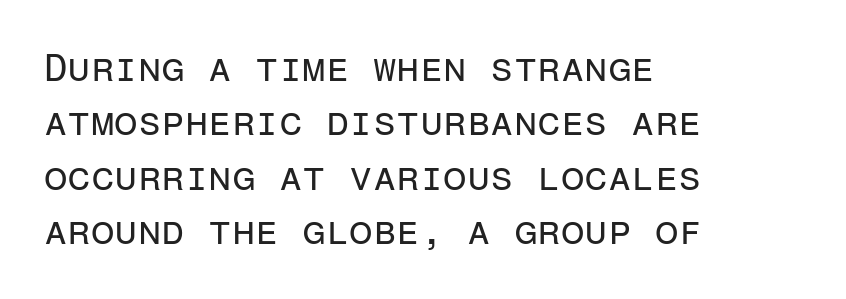
Q: Is the text bold? A: No.
Q: Is the text italic (slanted)? A: No, it is upright.
Q: Is the typeface a serif or a sans-serif typeface? A: Sans-serif.
Q: Is the text underlined? A: No.
Q: How is the paragraph aligned? A: Left-aligned.
Q: Is the spacing between letters normal or unusually wide? A: Normal.
Q: Is the spacing between lines tight, normal or loose? A: Normal.
Q: Width (condensed, normal, or wide)? A: Normal.
Q: Stroke contrast? A: Low.
Q: x-height? A: Medium.
Q: Monospaced? A: Yes.
